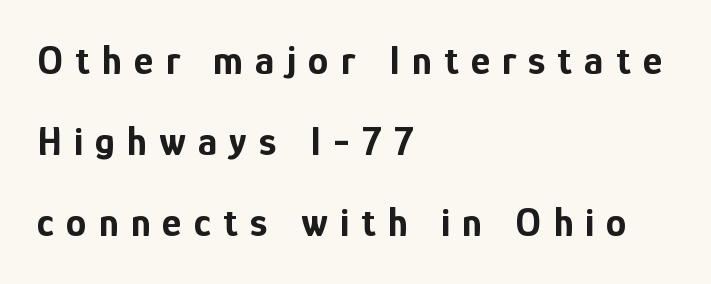
Proportional: the letters do not fall into vertical columns. This is sans-serif lettering, the kind often seen on screens and signage. Does extra space separate the letters? Yes, quite a lot of it. Where is the straight margin? On the left. A typesetter would call this leading open, well beyond the default.
